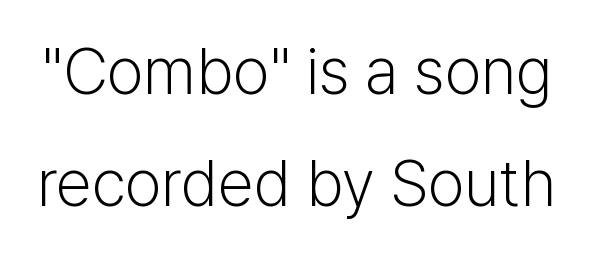
This rendering employs a face without finishing strokes, i.e., a sans-serif. The space directly below the letters is spotless. Each word holds together tightly as a unit, with standard inter-letter gaps. A typesetter would call this proportional, since set widths differ per character.
